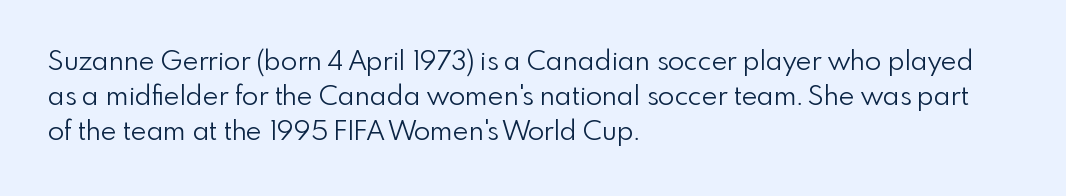
Style check: upright. Plain, unruled lines of type. The paragraph has a hard left edge and a soft right edge. This rendering leaves character spacing at its baseline value. A typesetter would call this leading conventional body-copy spacing. These glyphs show unthickened strokes, regular width or finer.
